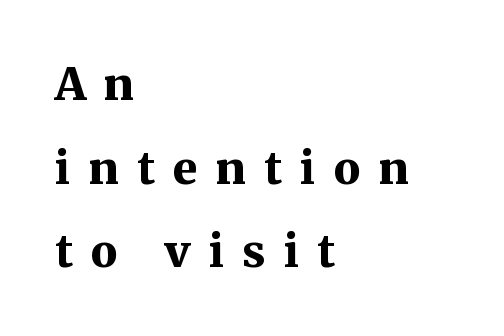
The image shows 45 px bold serif type, upright; set left-aligned, line spacing 1.86x, unusually wide letter spacing (+0.41 em), not underlined; medium stroke contrast and a medium x-height.
